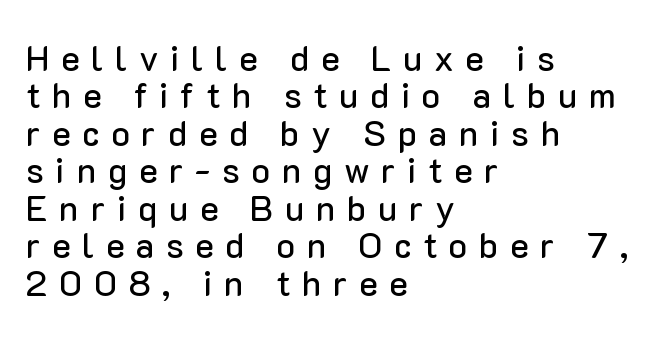
{"serif": "no", "italic": "no", "width": "normal", "stroke_contrast": "low", "x_height": "medium", "monospaced": "no", "underline": "no", "align": "left", "line_spacing": "tight", "line_spacing_ratio": 1.07, "letter_spacing": "wide", "letter_spacing_em": 0.33, "glyph_px": 35}
